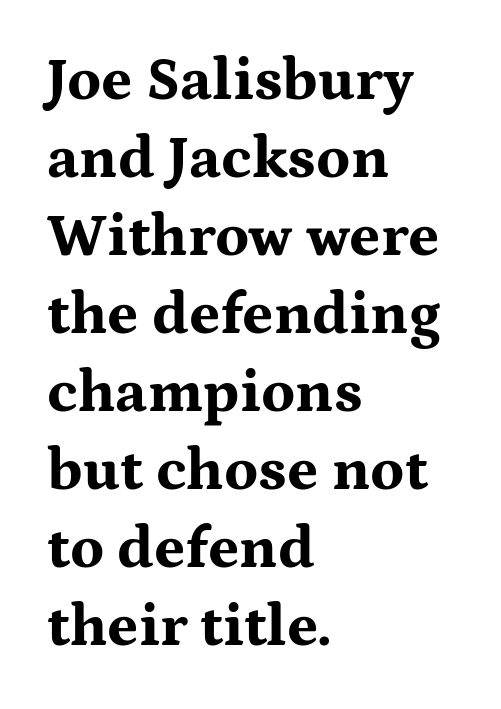
This rendering uses left alignment, leaving the right contour irregular. Unmarked baselines from the first word to the last. Students, note that the glyphs here touch the page at normal intervals. The rendering uses natural spacing where letterforms have individual widths. Stroke thickness is high; the sample reads as a true bold. A typesetter would label this face a serif.
